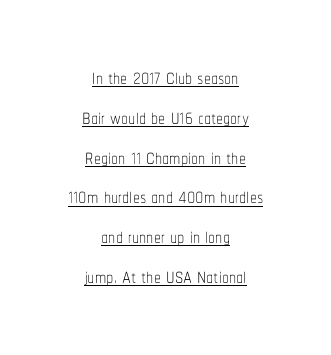
{"italic": "no", "bold": "no", "weight": "thin", "width": "condensed", "stroke_contrast": "low", "x_height": "medium", "monospaced": "no", "underline": "yes", "align": "center", "line_spacing": "normal", "line_spacing_ratio": 1.42, "letter_spacing": "normal", "letter_spacing_em": 0.0, "glyph_px": 28}
